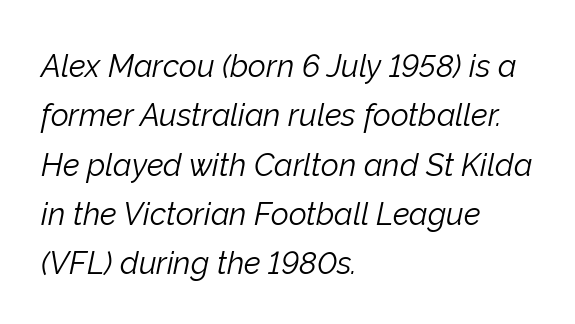
The image shows 31 px light type, italic (leaning right); set left-aligned, normal line spacing (1.59x), normal letter spacing, not underlined; low stroke contrast and a medium x-height.
